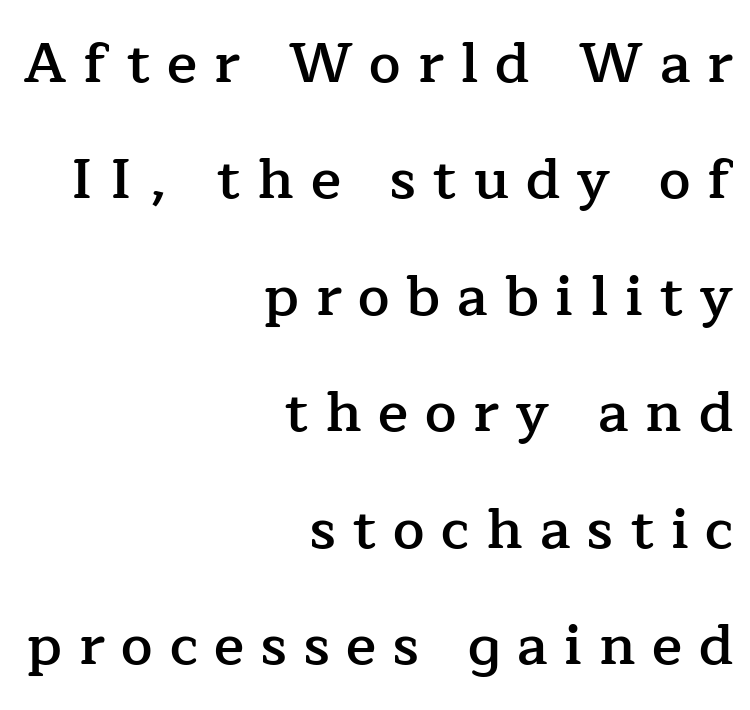
Q: Is the text bold? A: Semi-bold.
Q: Is the text italic (slanted)? A: No, it is upright.
Q: Is the typeface a serif or a sans-serif typeface? A: Serif.
Q: Is the text underlined? A: No.
Q: How is the paragraph aligned? A: Right-aligned.
Q: Is the spacing between letters normal or unusually wide? A: Unusually wide.
Q: Is the spacing between lines tight, normal or loose? A: Loose.
Q: Width (condensed, normal, or wide)? A: Normal.
Q: Stroke contrast? A: Low.
Q: x-height? A: Medium.
Q: Monospaced? A: No.
